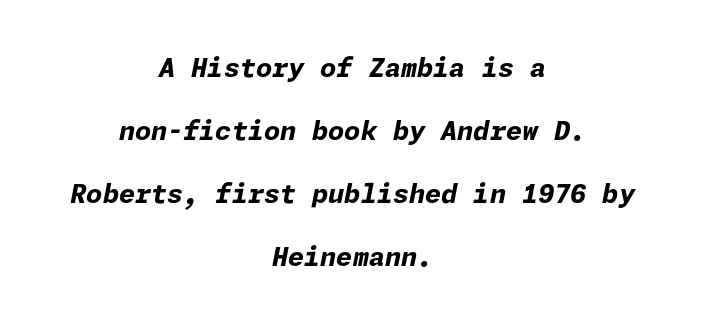
Rendered with sloped, italic letterforms. The foot of each line stays bare and open. Compared with a flush-left layout, this one balances lines on the center instead. Nothing unusual about the tracking: characters are spaced as the font intends. Compared with an ordinary text face, these strokes are far heavier — a full bold.
